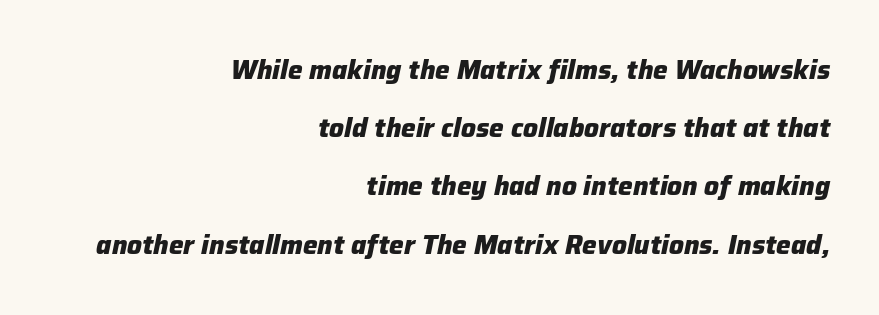
{"italic": "yes", "lean": "right", "slant_degrees": 12, "bold": "yes", "underline": "no", "align": "right", "line_spacing": "loose", "line_spacing_ratio": 2.24, "letter_spacing": "normal", "letter_spacing_em": 0.0, "glyph_px": 26}
